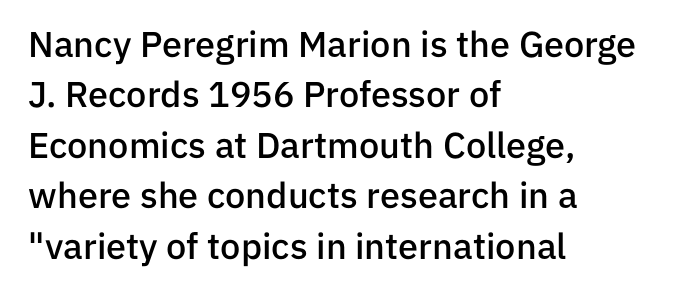
Q: Is the text bold? A: Semi-bold.
Q: Is the text italic (slanted)? A: No, it is upright.
Q: Is the typeface a serif or a sans-serif typeface? A: Sans-serif.
Q: Is the text underlined? A: No.
Q: How is the paragraph aligned? A: Left-aligned.
Q: Is the spacing between letters normal or unusually wide? A: Normal.
Q: Is the spacing between lines tight, normal or loose? A: Normal.
Q: Width (condensed, normal, or wide)? A: Normal.
Q: Stroke contrast? A: Low.
Q: x-height? A: Medium.
Q: Monospaced? A: No.
